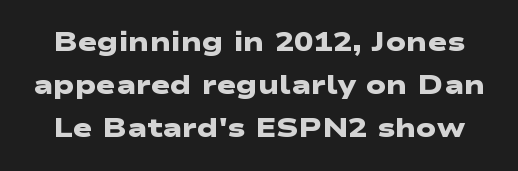
{"bold": "yes", "underline": "no", "line_spacing": "normal", "line_spacing_ratio": 1.65, "letter_spacing": "normal", "letter_spacing_em": 0.0, "glyph_px": 26}
